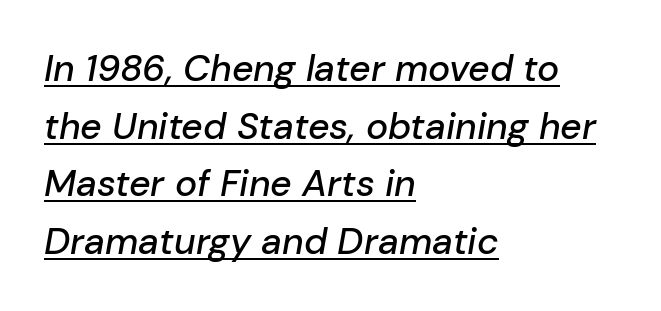
Looking at the ascenders, they clearly lean. Layout note: lines flush left. A typographer would call this underscored text. Each letter keeps its own natural width here, so spacing adapts to shape. Rows of type keep a routine distance in the vertical direction.
